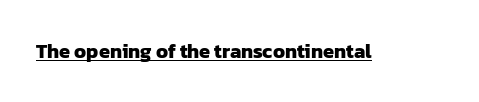
Q: Is the text bold? A: Yes.
Q: Is the text underlined? A: Yes.
Q: Is the spacing between letters normal or unusually wide? A: Normal.
